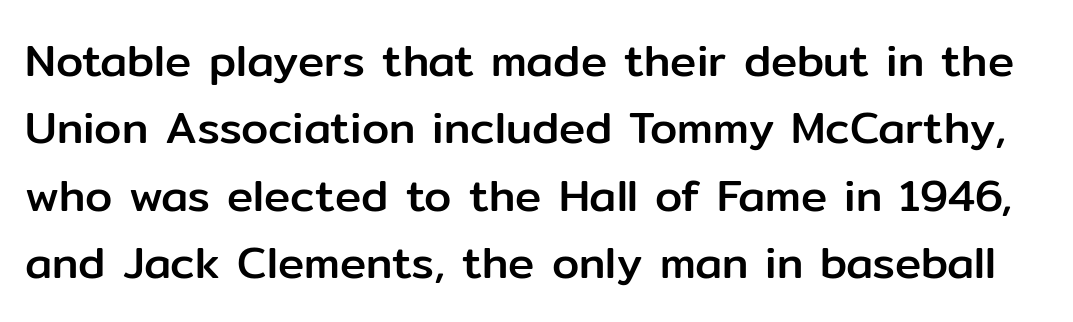
{"serif": "no", "italic": "no", "width": "normal", "stroke_contrast": "low", "x_height": "medium", "monospaced": "no", "underline": "no", "line_spacing": "normal", "line_spacing_ratio": 1.53, "letter_spacing": "normal", "letter_spacing_em": 0.0, "glyph_px": 44}
